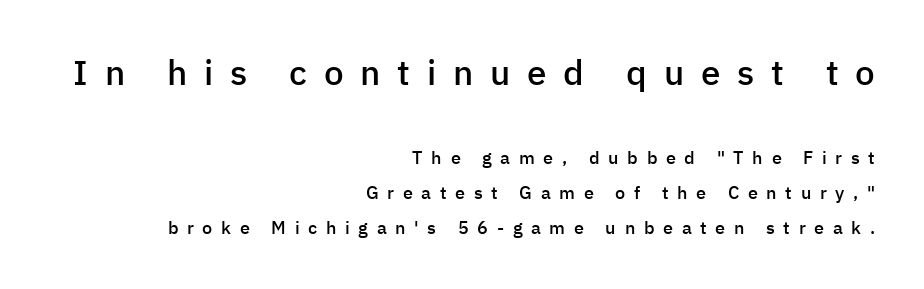
The image shows 35 px semibold sans-serif type, upright; set right-aligned, loose line spacing (1.95x), unusually wide letter spacing (+0.48 em), not underlined; the first (top) block is 1.94x larger; low stroke contrast and a medium x-height.
